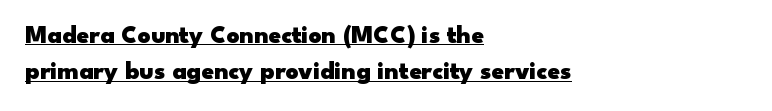
The image shows 25 px bold type, upright; set left-aligned, normal line spacing (1.46x), normal letter spacing, underlined.
